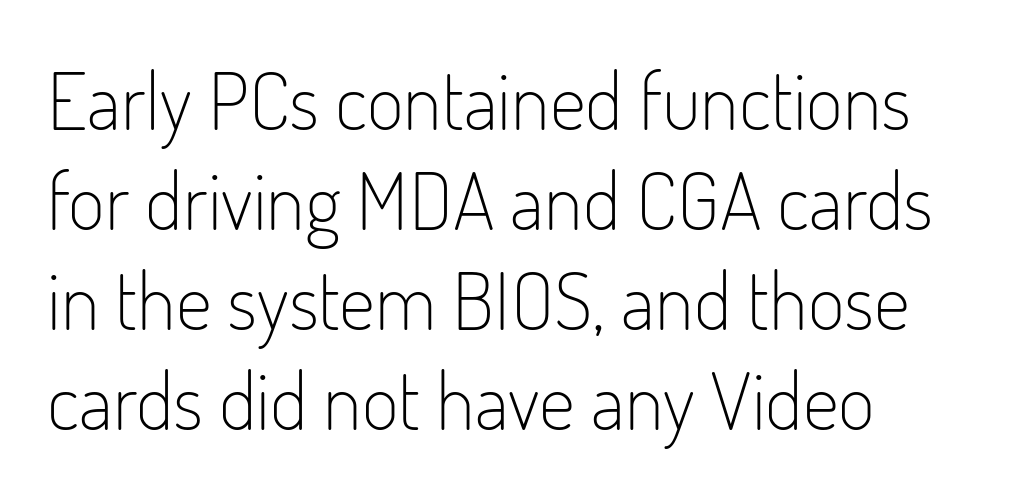
Q: Is the text bold? A: No.
Q: Is the text italic (slanted)? A: No, it is upright.
Q: Is the typeface a serif or a sans-serif typeface? A: Sans-serif.
Q: Is the text underlined? A: No.
Q: How is the paragraph aligned? A: Left-aligned.
Q: Is the spacing between letters normal or unusually wide? A: Normal.
Q: Is the spacing between lines tight, normal or loose? A: Normal.
Q: Width (condensed, normal, or wide)? A: Condensed.
Q: Stroke contrast? A: Low.
Q: x-height? A: Small.
Q: Monospaced? A: No.
